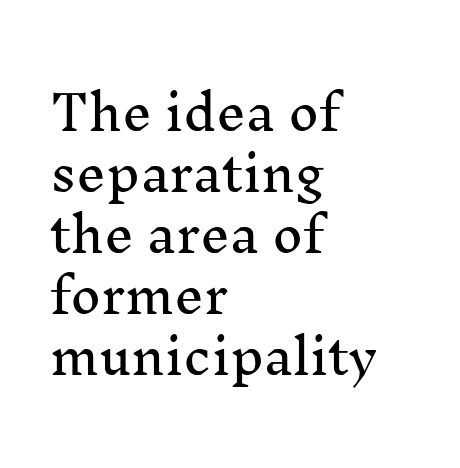
Each letter keeps its own natural width here, so spacing adapts to shape. Observe the serifs anchoring each vertical stroke in this sample. Short and long lines alike share a common starting point at left. The glyphs are unaccompanied by any horizontal stroke below them. Vertical spacing — default.
